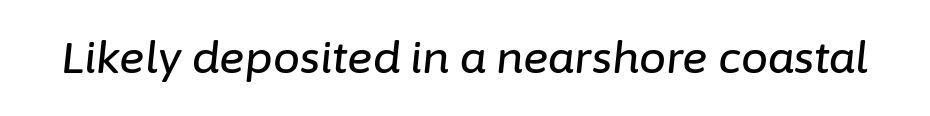
Q: Is the text italic (slanted)? A: Yes, it leans right by about 6 degrees.
Q: Is the text underlined? A: No.
Q: Is the spacing between letters normal or unusually wide? A: Normal.
Q: Width (condensed, normal, or wide)? A: Normal.
Q: Stroke contrast? A: Low.
Q: x-height? A: Medium.
Q: Monospaced? A: No.
